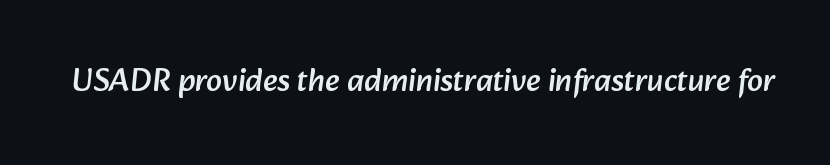
The image shows 32 px sans-serif type; set normal letter spacing, not underlined; low stroke contrast and a medium x-height.
